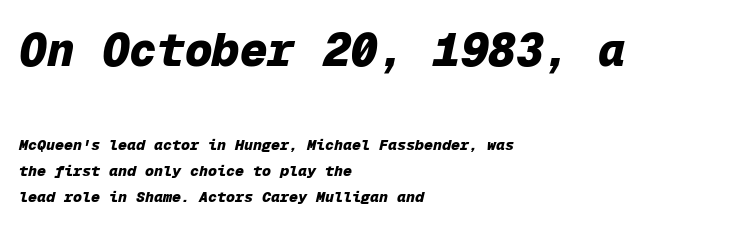
The image shows 46 px heavy type, italic (leaning right), monospaced; set left-aligned, line spacing 1.71x, normal letter spacing, not underlined; the first (top) block is 3.07x larger; low stroke contrast and a medium x-height.
